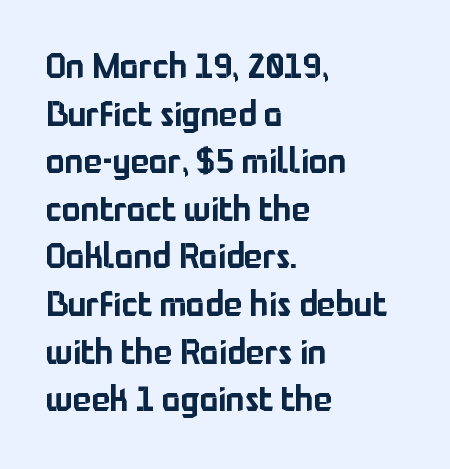
Q: Is the text italic (slanted)? A: No, it is upright.
Q: Is the typeface a serif or a sans-serif typeface? A: Sans-serif.
Q: Is the text underlined? A: No.
Q: How is the paragraph aligned? A: Left-aligned.
Q: Is the spacing between letters normal or unusually wide? A: Normal.
Q: Is the spacing between lines tight, normal or loose? A: Normal.
Q: Width (condensed, normal, or wide)? A: Normal.
Q: Stroke contrast? A: Low.
Q: x-height? A: Medium.
Q: Monospaced? A: No.
